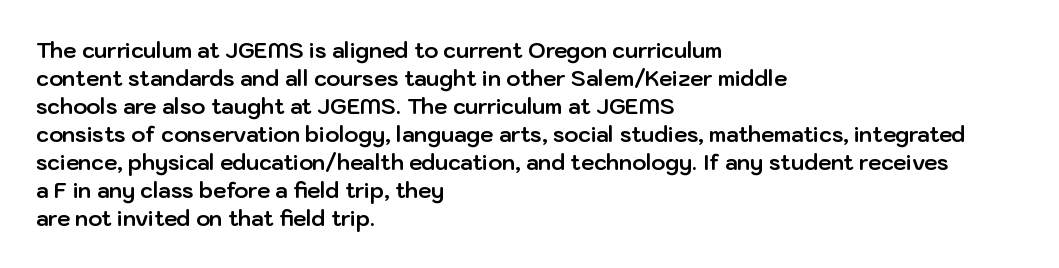
Style check: upright. Reading down the block, your eye returns to a fixed left position each line. This rendering leaves character spacing at its baseline value. Check under the words: just untouched page.
